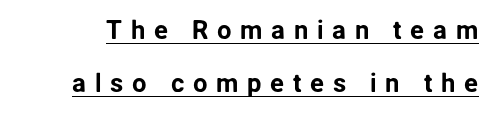
{"italic": "no", "underline": "yes", "line_spacing": "loose", "line_spacing_ratio": 2.03, "letter_spacing": "wide", "letter_spacing_em": 0.33, "glyph_px": 26}
